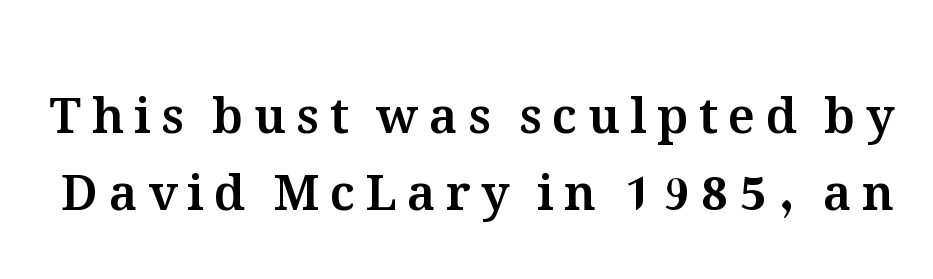
{"italic": "no", "width": "normal", "stroke_contrast": "medium", "x_height": "medium", "monospaced": "no", "underline": "no", "line_spacing": "normal", "line_spacing_ratio": 1.57, "letter_spacing": "wide", "letter_spacing_em": 0.21, "glyph_px": 49}
